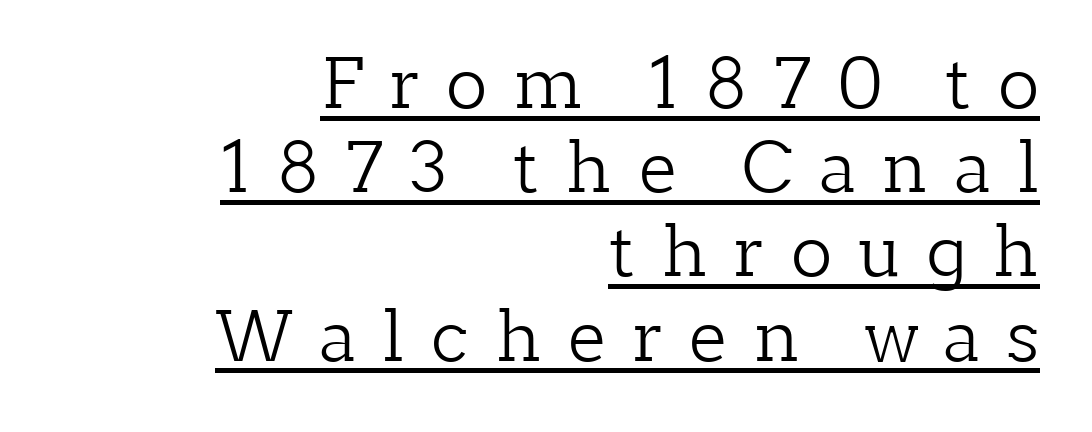
{"serif": "yes", "italic": "no", "bold": "no", "weight": "light", "width": "normal", "stroke_contrast": "low", "x_height": "medium", "monospaced": "no", "underline": "yes", "align": "right", "line_spacing_ratio": 1.22, "letter_spacing": "wide", "letter_spacing_em": 0.39, "glyph_px": 69}
